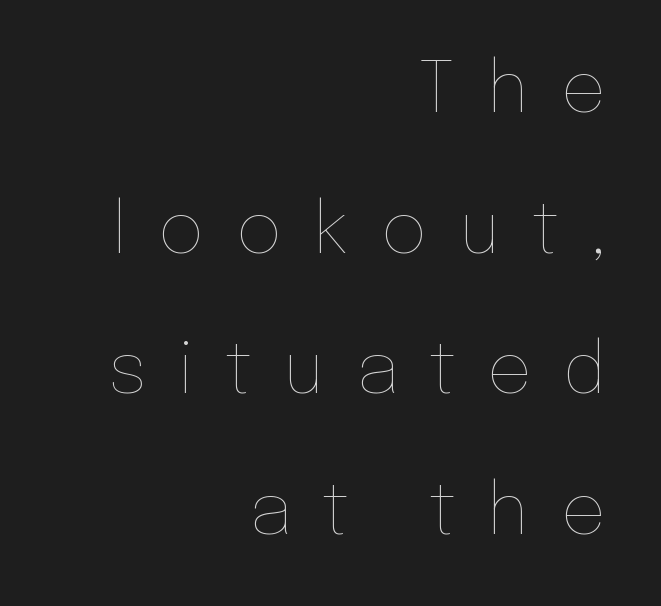
The image shows 71 px thin type, upright; set right-aligned, loose line spacing (1.98x), unusually wide letter spacing (+0.44 em), not underlined; low stroke contrast and a medium x-height.
